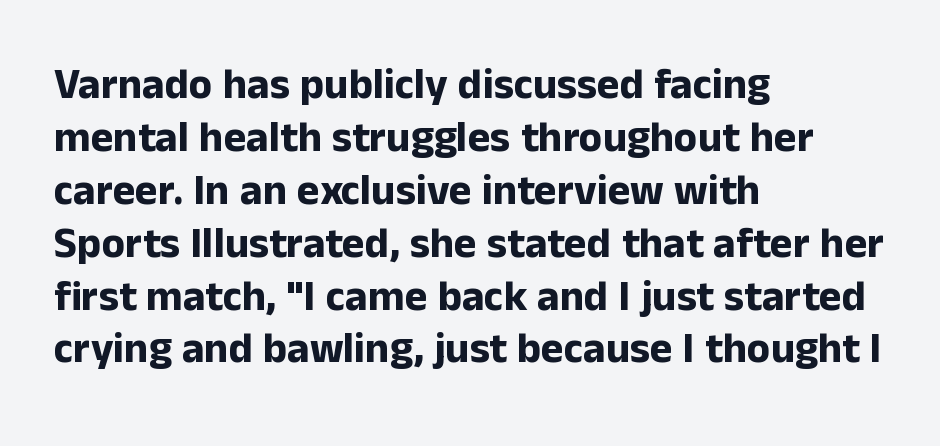
{"serif": "no", "italic": "no", "bold": "yes", "weight": "bold", "width": "normal", "stroke_contrast": "low", "x_height": "medium", "monospaced": "no", "underline": "no", "align": "left", "line_spacing_ratio": 1.23, "letter_spacing": "normal", "letter_spacing_em": 0.0, "glyph_px": 43}
